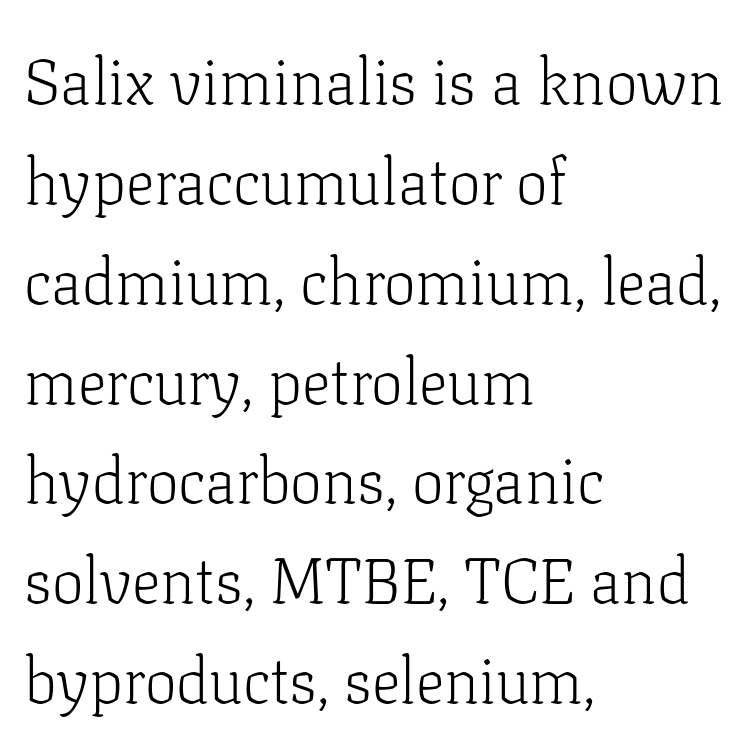
{"serif": "yes", "italic": "no", "bold": "no", "weight": "light", "width": "normal", "stroke_contrast": "low", "x_height": "medium", "monospaced": "no", "underline": "no", "align": "left", "line_spacing": "normal", "line_spacing_ratio": 1.56, "letter_spacing": "normal", "letter_spacing_em": 0.0, "glyph_px": 64}
